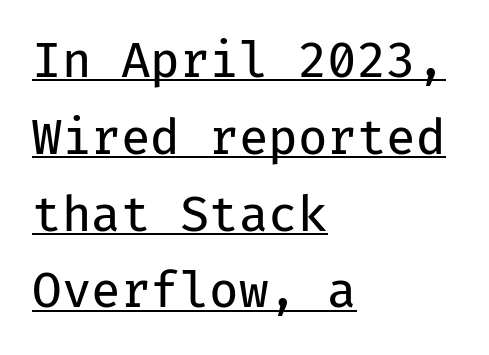
This is underlined copy, the kind a proofreader might mark for attention. Honestly, the row spacing looks completely unremarkable. Each word holds together tightly as a unit, with standard inter-letter gaps. Stems and bowls with no extra thickness — not bold. This sample has the even, mechanical cadence of fixed-width lettering.
